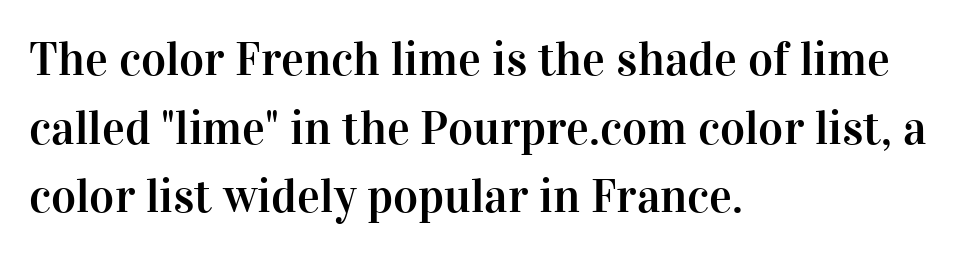
The image shows 48 px serif type, upright; set left-aligned, normal line spacing (1.43x), normal letter spacing, not underlined; high stroke contrast and a medium x-height.
